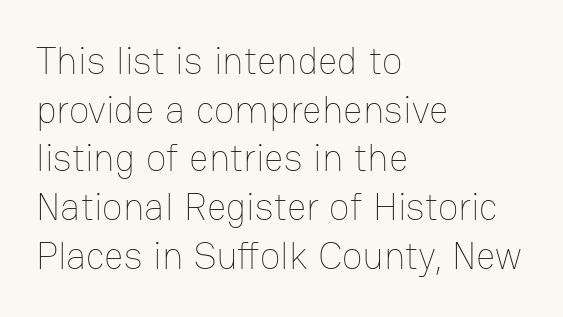
The image shows 38 px thin type, upright; set left-aligned, normal line spacing (1.28x), normal letter spacing, not underlined; low stroke contrast and a medium x-height.
